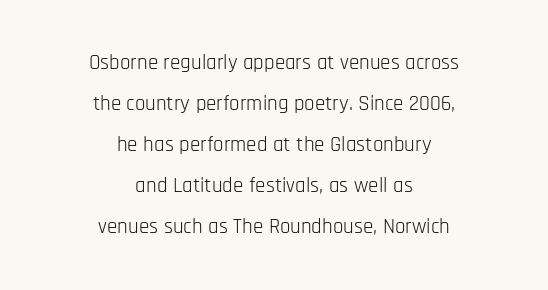
Type without underlining. Every row of glyphs is offset so its center matches the block's center. Loosely led — the rows are spread out. Nothing unusual about the tracking: characters are spaced as the font intends.
